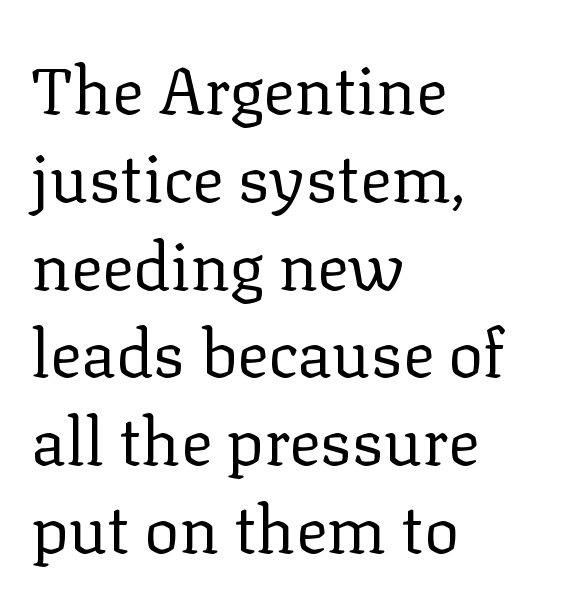
The letterforms sit shoulder to shoulder at normal distance. The paragraph has a hard left edge and a soft right edge. The letters advance in unequal steps, a hallmark of proportional type. The type sits square on the baseline with zero lean. Each letter's strokes conclude with small projecting serifs. Lines of text with bare space underneath.
